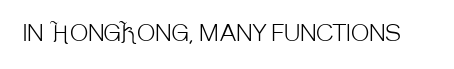
{"italic": "no", "bold": "no", "underline": "no", "letter_spacing": "normal", "letter_spacing_em": 0.0, "glyph_px": 22}
